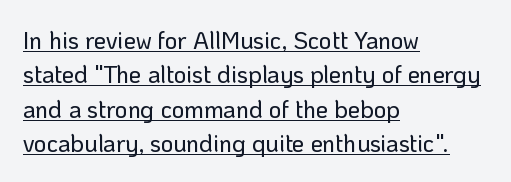
Q: Is the text italic (slanted)? A: No, it is upright.
Q: Is the text underlined? A: Yes.
Q: How is the paragraph aligned? A: Left-aligned.
Q: Is the spacing between letters normal or unusually wide? A: Normal.
Q: Is the spacing between lines tight, normal or loose? A: Normal.
